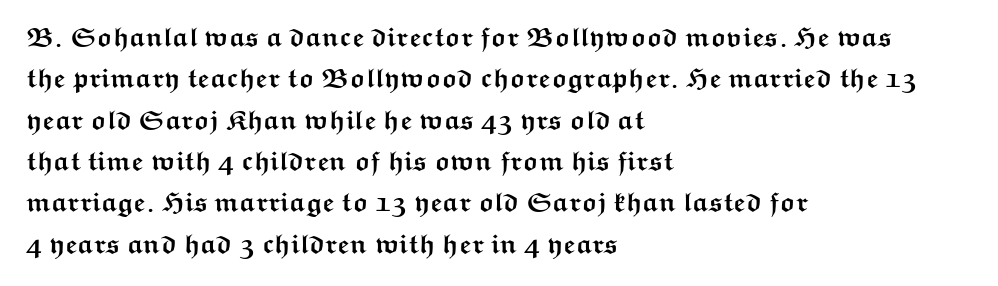
This block has exactly the height ordinary leading produces. The letterforms sit shoulder to shoulder at normal distance. On the weight axis this lands at bold, roughly 700. Line beginnings align vertically; line endings do not. A roman cut, with each character standing at attention.
